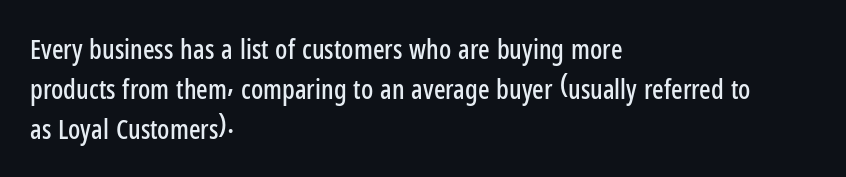
Regular leading. The zone under the glyphs is completely vacant. Italic? Not at all — the glyphs are vertical. A typesetter would call this zero additional tracking. Leftover space on each line is placed entirely after the last word.
